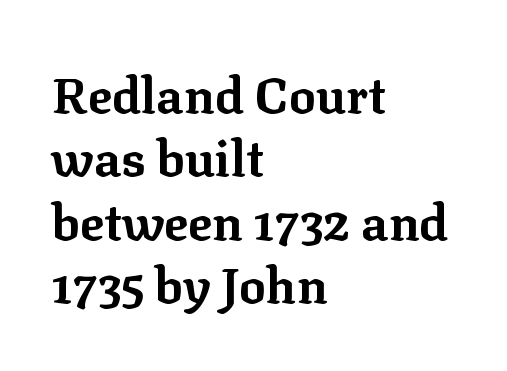
Q: Is the text bold? A: Yes.
Q: Is the text italic (slanted)? A: No, it is upright.
Q: Is the typeface a serif or a sans-serif typeface? A: Serif.
Q: Is the text underlined? A: No.
Q: How is the paragraph aligned? A: Left-aligned.
Q: Is the spacing between letters normal or unusually wide? A: Normal.
Q: Is the spacing between lines tight, normal or loose? A: Normal.
Q: Width (condensed, normal, or wide)? A: Normal.
Q: Stroke contrast? A: Low.
Q: x-height? A: Medium.
Q: Monospaced? A: No.
